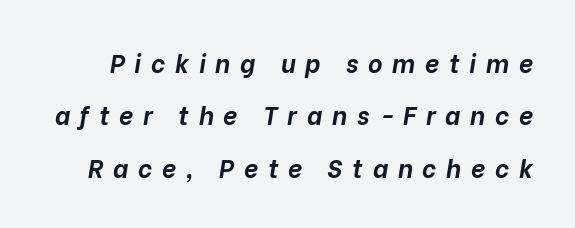
Q: Is the text bold? A: Yes.
Q: Is the text italic (slanted)? A: Yes, it leans right by about 10 degrees.
Q: Is the text underlined? A: No.
Q: Is the spacing between letters normal or unusually wide? A: Unusually wide.
Q: Is the spacing between lines tight, normal or loose? A: Loose.
